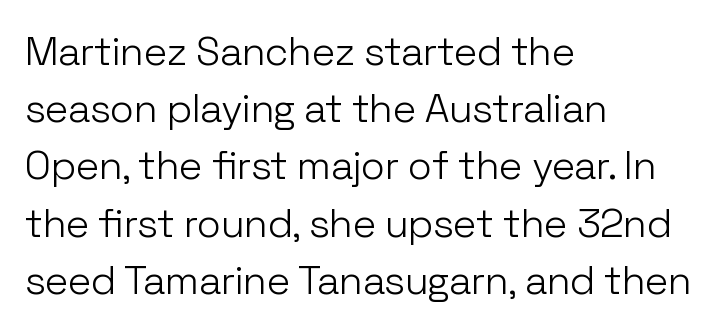
Typeset ragged right — the left edge is the straight one. Tall strokes in this sample are plumb rather than angled. Varying glyph widths throughout — classic text-font behaviour. The words here are not underlined.
